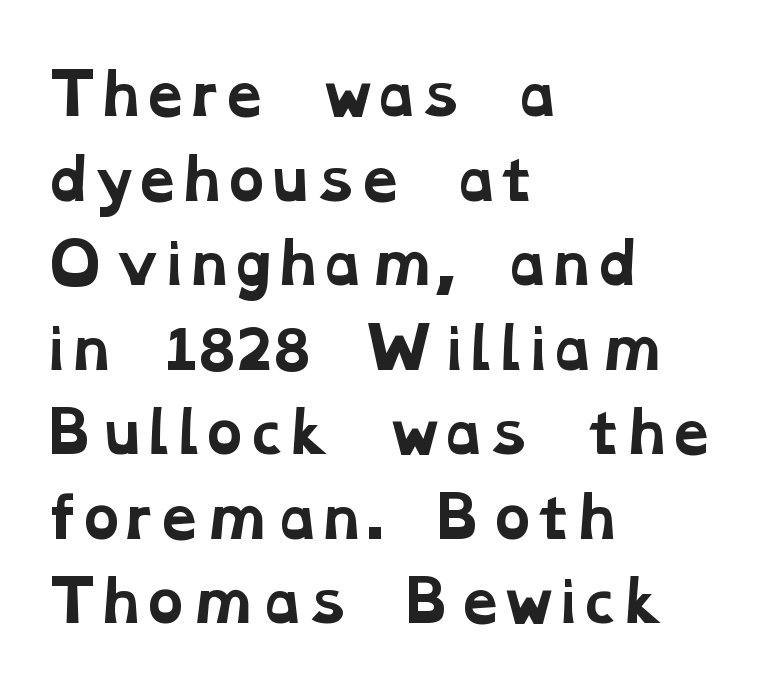
In terms of letterform style, serifs are clearly present. Proportional: the letters do not fall into vertical columns. Words float on clear page, feet unadorned. Standard letterfit; no display-style spreading of the glyphs. A student would call this left alignment; a typographer would say flush left, rag right. Regarding leading, the lines here are spaced in the standard way.
